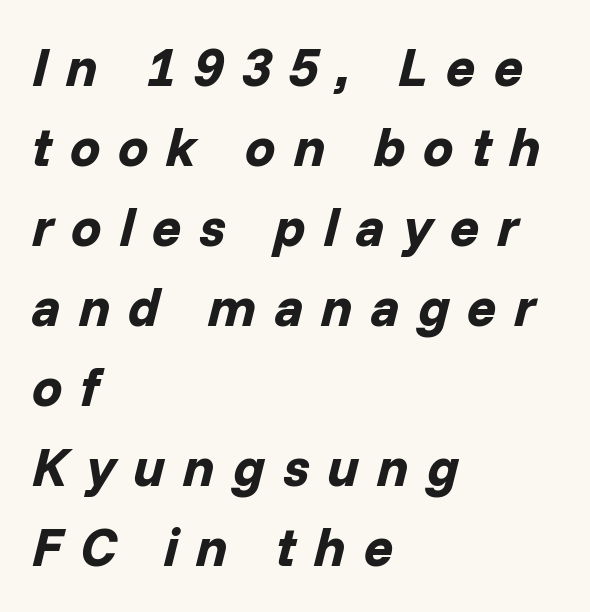
{"italic": "yes", "lean": "right", "slant_degrees": 14, "bold": "yes", "weight": "bold", "width": "normal", "stroke_contrast": "low", "x_height": "medium", "monospaced": "no", "underline": "no", "align": "left", "line_spacing": "normal", "line_spacing_ratio": 1.48, "letter_spacing": "wide", "letter_spacing_em": 0.33, "glyph_px": 54}
